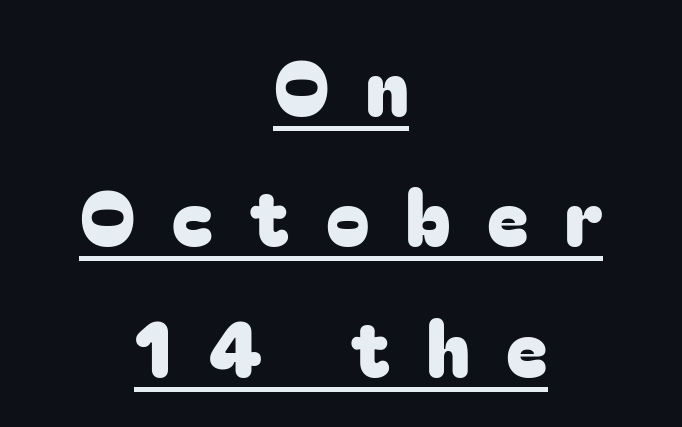
{"serif": "no", "italic": "no", "width": "normal", "stroke_contrast": "low", "x_height": "medium", "monospaced": "no", "underline": "yes", "align": "center", "line_spacing": "normal", "line_spacing_ratio": 1.67, "letter_spacing": "wide", "letter_spacing_em": 0.47, "glyph_px": 78}
